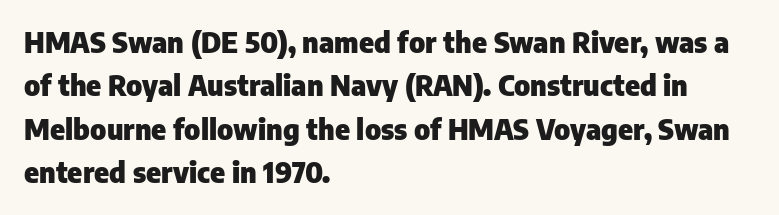
Check the space under the baseline: it is left empty. This sample uses a sans-serif face. Posture: vertical. A typesetter would call this proportional, since set widths differ per character. The ragged edge is on the right, which tells us the setting is flush left.
